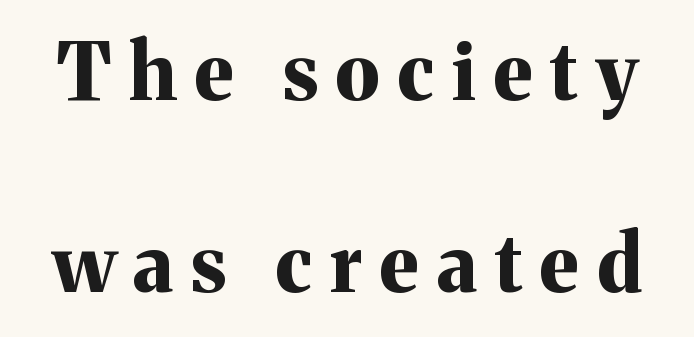
{"serif": "yes", "italic": "no", "bold": "yes", "weight": "bold", "width": "normal", "stroke_contrast": "medium", "x_height": "medium", "monospaced": "no", "underline": "no", "line_spacing": "loose", "line_spacing_ratio": 2.46, "letter_spacing": "wide", "letter_spacing_em": 0.23, "glyph_px": 78}
